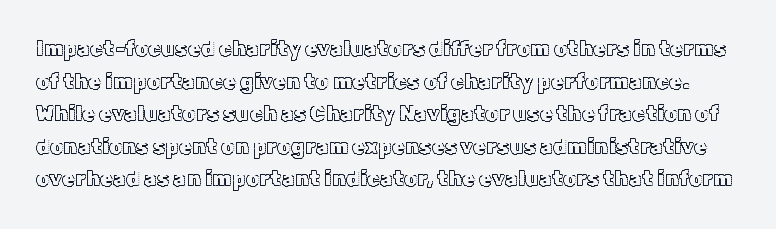
{"italic": "no", "underline": "no", "line_spacing": "normal", "line_spacing_ratio": 1.55, "letter_spacing": "normal", "letter_spacing_em": 0.0, "glyph_px": 21}
